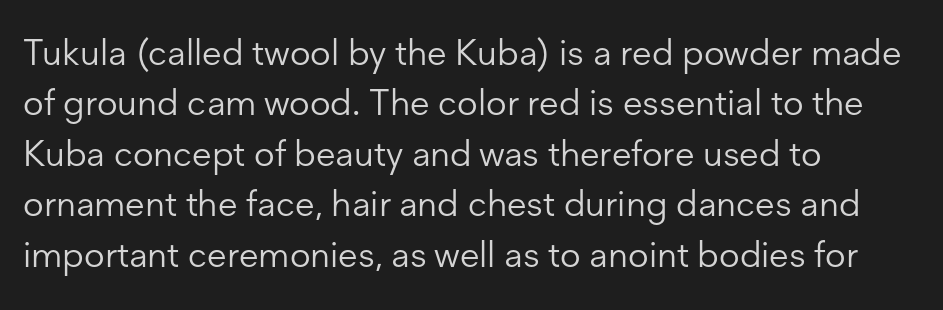
The image shows 36 px light sans-serif type, upright; set left-aligned, normal line spacing (1.4x), normal letter spacing, not underlined; low stroke contrast and a medium x-height.
